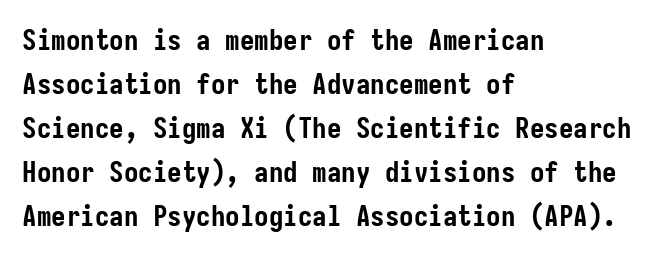
Q: Is the text bold? A: Yes.
Q: Is the text italic (slanted)? A: No, it is upright.
Q: Is the typeface a serif or a sans-serif typeface? A: Sans-serif.
Q: Is the text underlined? A: No.
Q: How is the paragraph aligned? A: Left-aligned.
Q: Is the spacing between letters normal or unusually wide? A: Normal.
Q: Is the spacing between lines tight, normal or loose? A: Normal.
Q: Width (condensed, normal, or wide)? A: Condensed.
Q: Stroke contrast? A: Low.
Q: x-height? A: Medium.
